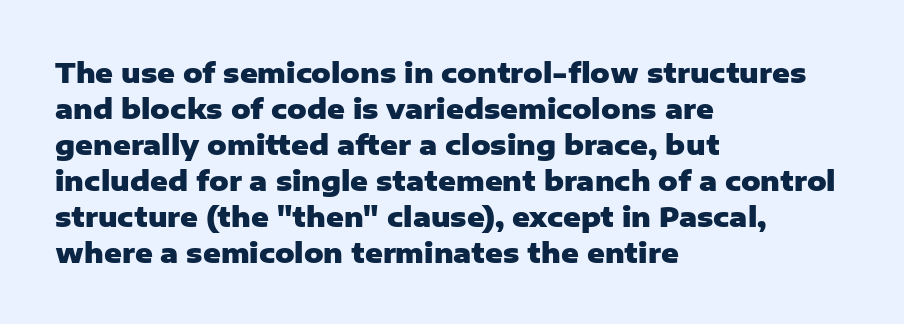
Is there much room between lines? A standard amount, neither cramped nor airy. This rendering features lettering with no underline. The typography opts for an upright posture over an oblique one. Standard letterfit; no display-style spreading of the glyphs. Line starts are locked; line ends wander. Heavy-handed strokes throughout: this text is bold.
